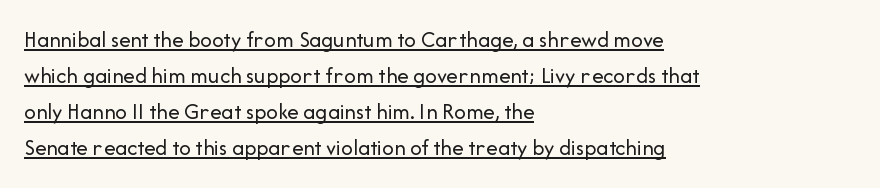
The rendering uses the underline text-decoration. Stems here are at most as thick as an everyday book face. The rag falls on the right side of this text block. Ascenders rise straight up at ninety degrees.
